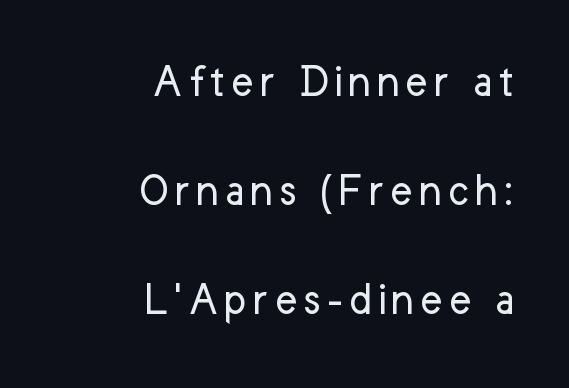
Where is the straight margin? On the right. No word sits above an underline. You can tell from the bare stems that sans-serif type was used. Characters remain perfectly vertical along every line.
